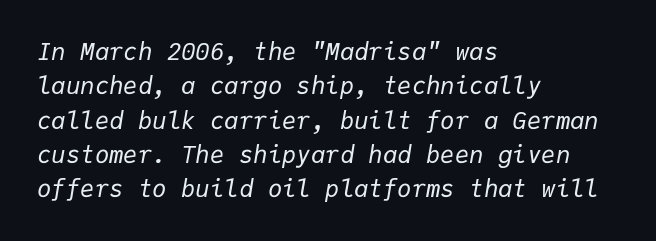
{"italic": "yes", "lean": "right", "slant_degrees": 9, "bold": "no", "underline": "no", "align": "left", "line_spacing": "normal", "line_spacing_ratio": 1.43, "letter_spacing": "normal", "letter_spacing_em": 0.0, "glyph_px": 24}
